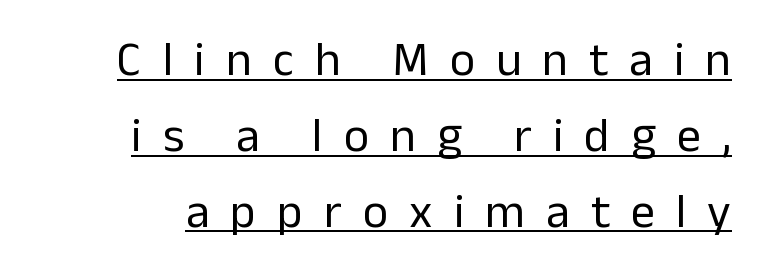
The typography opts for an upright posture over an oblique one. Font category for this specimen: sans-serif. Successive baselines arrive at the customary interval. Glyph-to-glyph distance is far greater than everyday printed text.
